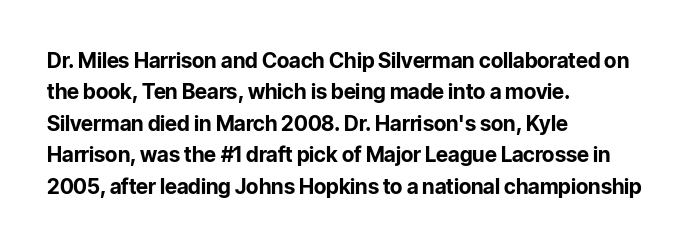
The image shows 21 px bold type, upright; set left-aligned, normal line spacing (1.5x), normal letter spacing, not underlined.
